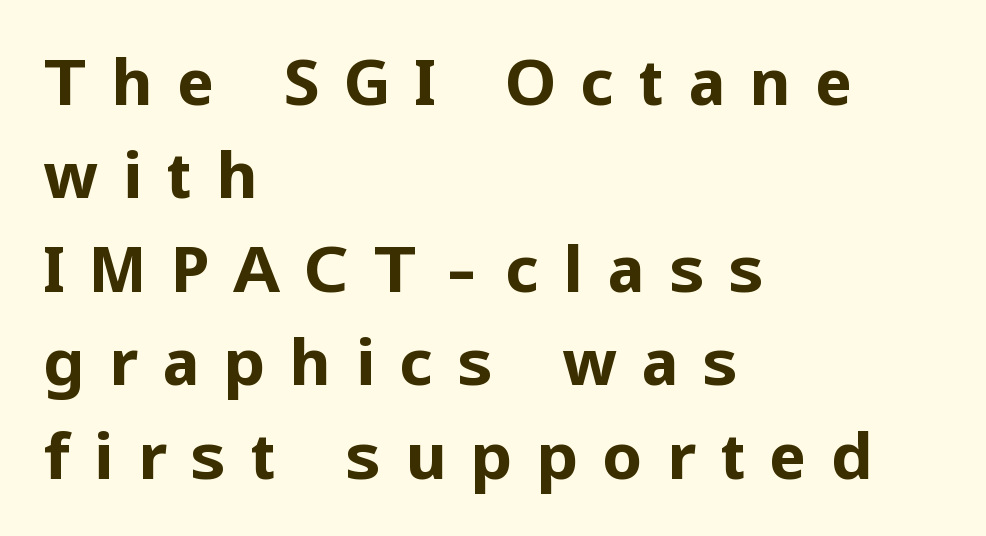
Notice how descenders clear the ascenders below comfortably — that's standard leading. Does the copy run flush right? No — it runs flush left. A bare baseline throughout the passage. These lines have a slow, spaced-out rhythm from letter to letter. Italic? Not at all — the glyphs are vertical. The characters display no serif detailing; their extremities are plain.
